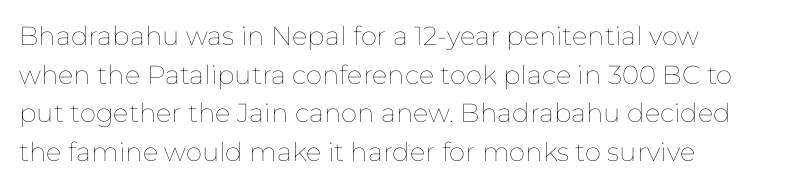
The image shows 26 px text type, upright; set normal line spacing (1.49x), normal letter spacing, not underlined.
